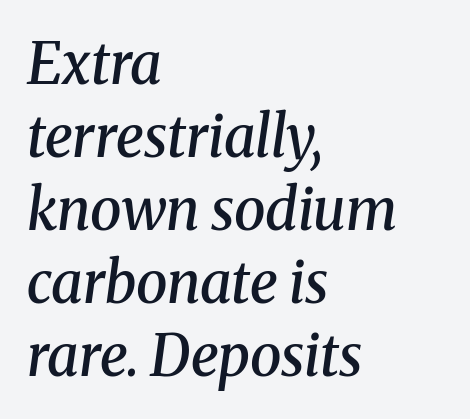
{"serif": "yes", "italic": "yes", "lean": "right", "slant_degrees": 8, "bold": "semi", "weight": "semibold", "width": "normal", "stroke_contrast": "medium", "x_height": "medium", "monospaced": "no", "underline": "no", "align": "left", "line_spacing": "normal", "line_spacing_ratio": 1.28, "letter_spacing": "normal", "letter_spacing_em": 0.0, "glyph_px": 57}
